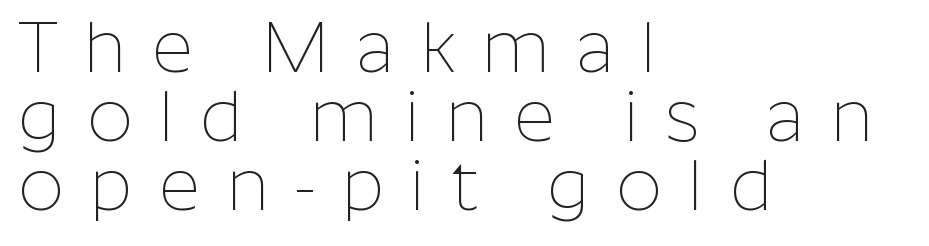
Typographically, this falls in the sans-serif category. Honestly, there is no underline to notice here at all. The rendering anchors every line to the left-hand side. Tracking here is generous; glyphs stand well apart from one another.
